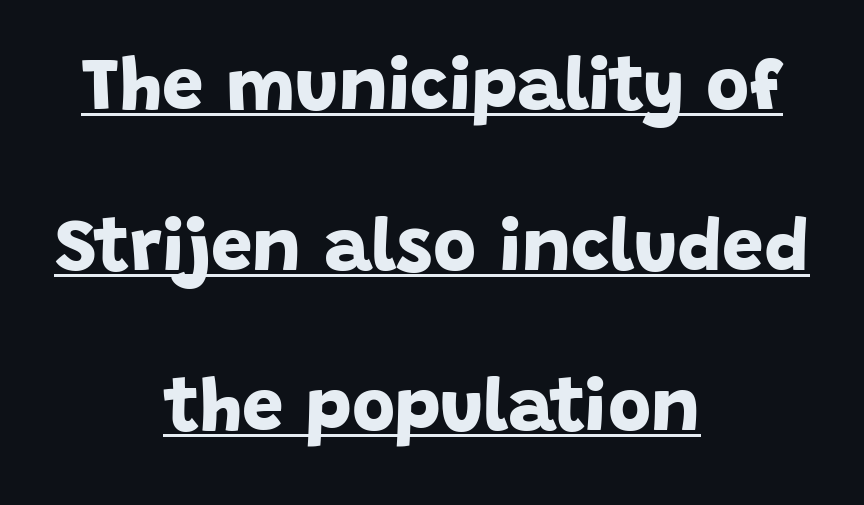
Caption: multi-line text, centered on the measure. Underlining? Definitely there. The face used here is proportionally spaced, like ordinary book or web type. Interline gaps are noticeably wide in this sample. This is sans-serif lettering, the kind often seen on screens and signage.
